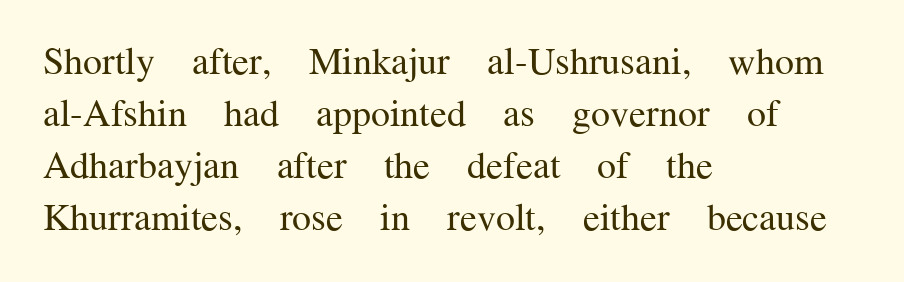
Q: Is the text bold? A: No.
Q: Is the text italic (slanted)? A: No, it is upright.
Q: Is the typeface a serif or a sans-serif typeface? A: Serif.
Q: Is the text underlined? A: No.
Q: How is the paragraph aligned? A: Left-aligned.
Q: Is the spacing between letters normal or unusually wide? A: Normal.
Q: Is the spacing between lines tight, normal or loose? A: Normal.
Q: Width (condensed, normal, or wide)? A: Normal.
Q: Stroke contrast? A: Medium.
Q: x-height? A: Medium.
Q: Monospaced? A: No.
